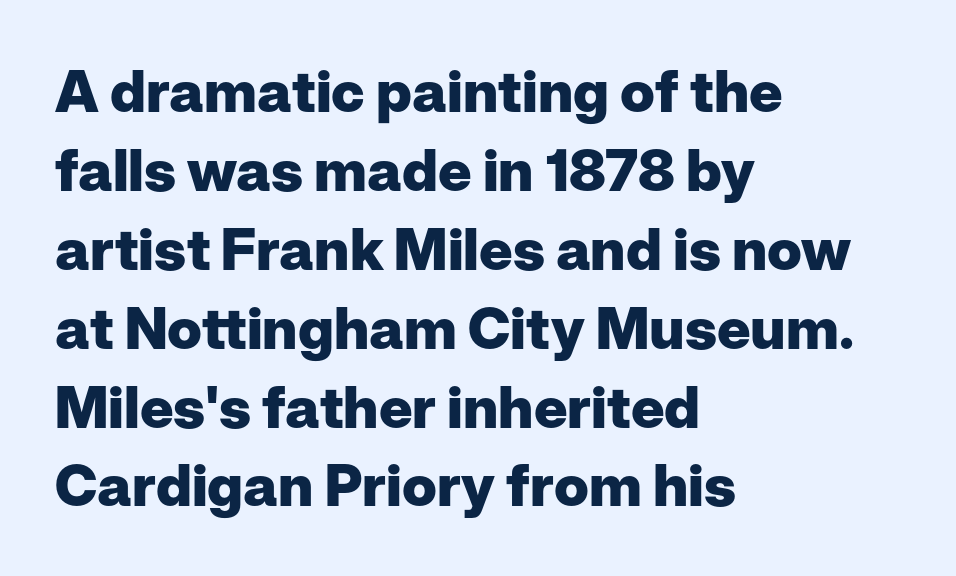
Type style note: lacks serifs. Where is the straight margin? On the left. The strip under each line holds only bare page. The rendering uses natural spacing where letterforms have individual widths. You can tell it's not italic because the verticals are truly vertical.
